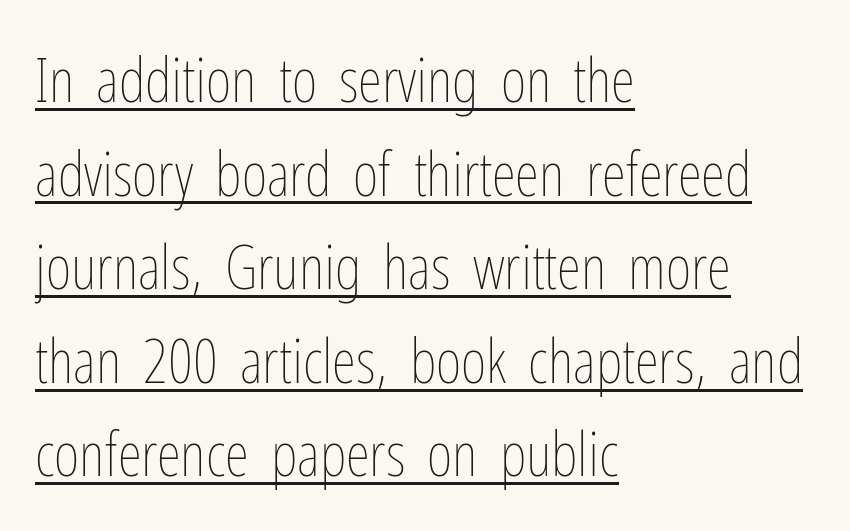
The image shows 62 px thin, condensed type, upright; set left-aligned, normal line spacing (1.51x), normal letter spacing, underlined; low stroke contrast and a medium x-height.
